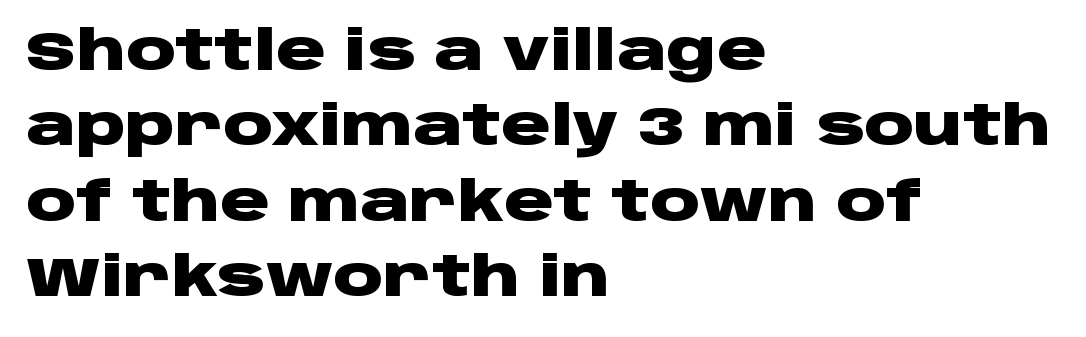
Characters remain perfectly vertical along every line. These lines keep a tight, regular rhythm from letter to letter. The rendering uses natural spacing where letterforms have individual widths. Is the block centered? No — it sits flush against the left margin. Each row of text sits above clean, open space.
